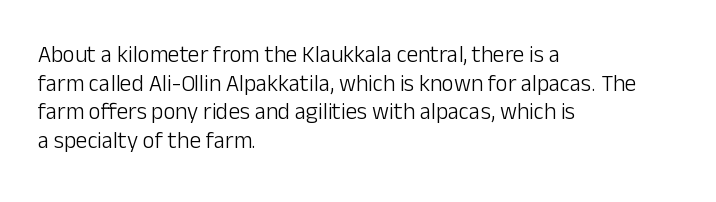
Q: Is the text bold? A: No.
Q: Is the text italic (slanted)? A: No, it is upright.
Q: Is the text underlined? A: No.
Q: How is the paragraph aligned? A: Left-aligned.
Q: Is the spacing between letters normal or unusually wide? A: Normal.
